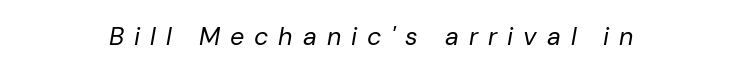
The image shows 25 px text type, italic (leaning right); set centered, unusually wide letter spacing (+0.4 em), not underlined.
